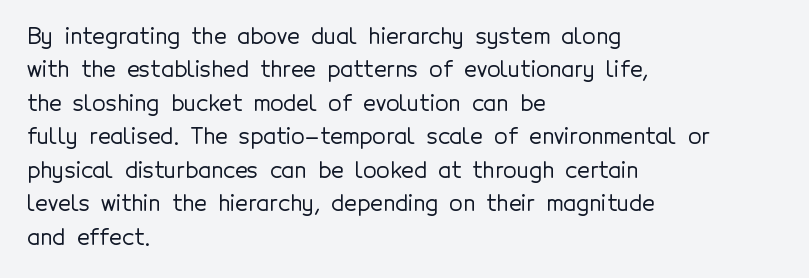
Q: Is the text italic (slanted)? A: No, it is upright.
Q: Is the text underlined? A: No.
Q: How is the paragraph aligned? A: Left-aligned.
Q: Is the spacing between letters normal or unusually wide? A: Normal.
Q: Is the spacing between lines tight, normal or loose? A: Normal.
